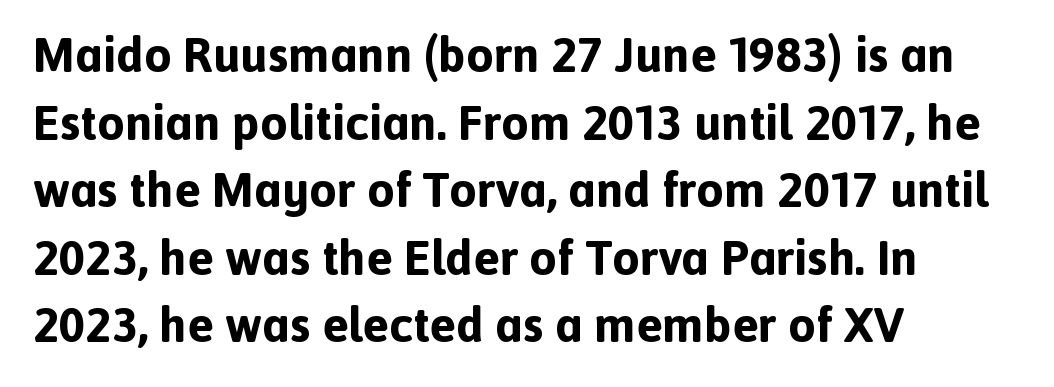
Does the weight exceed regular? Yes, all the way to bold. In CSS terms this would be text-align: left. Reading down the column, the eye jumps a familiar distance to each next line. The passage shown is typed in a proportional face where columns would drift. Rule under the text: the space is simply empty. Nobody touched the tracking dial on this one.
